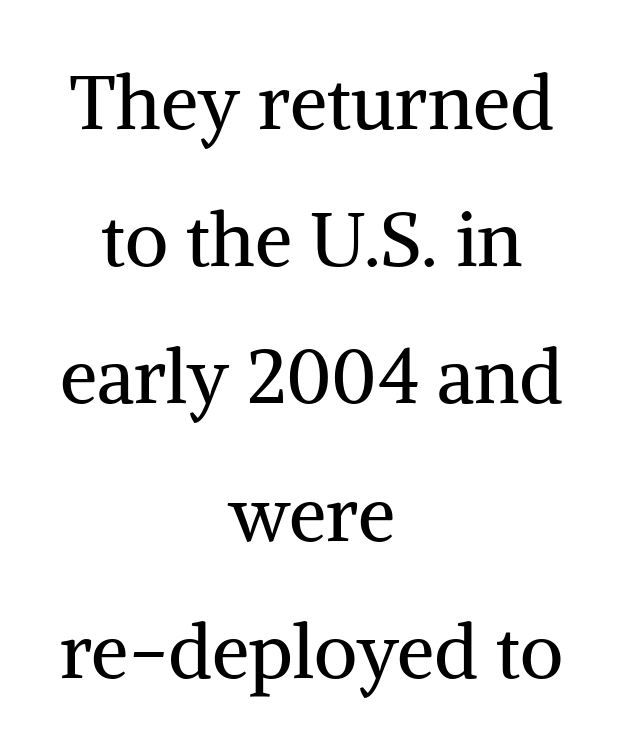
Q: Is the text bold? A: No.
Q: Is the text italic (slanted)? A: No, it is upright.
Q: Is the typeface a serif or a sans-serif typeface? A: Serif.
Q: Is the text underlined? A: No.
Q: How is the paragraph aligned? A: Centered.
Q: Is the spacing between letters normal or unusually wide? A: Normal.
Q: Width (condensed, normal, or wide)? A: Normal.
Q: Stroke contrast? A: Medium.
Q: x-height? A: Medium.
Q: Monospaced? A: No.
